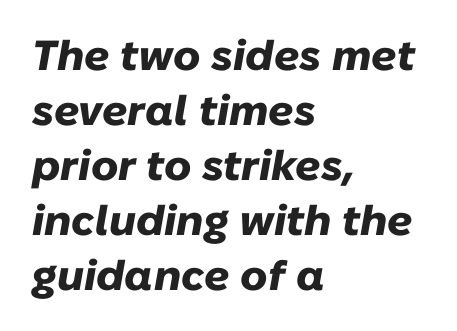
The image shows 42 px heavy type, italic (leaning right); set left-aligned, normal line spacing (1.31x), normal letter spacing, not underlined; low stroke contrast and a medium x-height.
